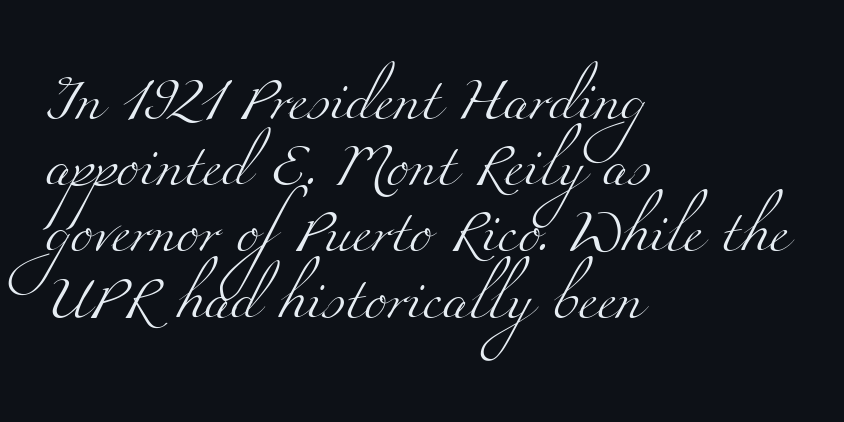
Rows of type keep a routine distance in the vertical direction. Is the type heavy? It reads as light-to-regular instead. One-word summary of the alignment: left. Letter spacing: default. Unmarked baselines from the first word to the last.
